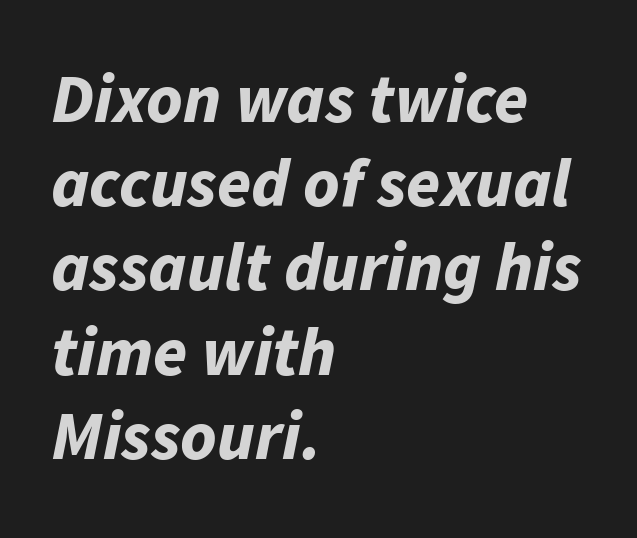
Q: Is the text bold? A: Yes.
Q: Is the text italic (slanted)? A: Yes, it leans right by about 11 degrees.
Q: Is the text underlined? A: No.
Q: How is the paragraph aligned? A: Left-aligned.
Q: Is the spacing between letters normal or unusually wide? A: Normal.
Q: Width (condensed, normal, or wide)? A: Normal.
Q: Stroke contrast? A: Low.
Q: x-height? A: Medium.
Q: Monospaced? A: No.
